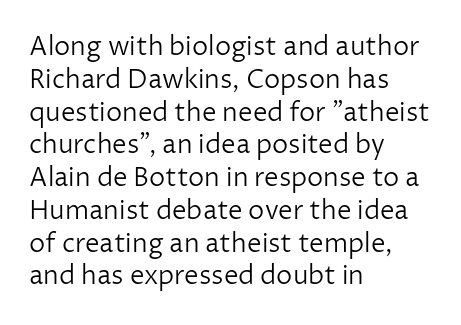
The image shows 26 px text type, upright; set left-aligned, normal line spacing (1.26x), normal letter spacing, not underlined.
